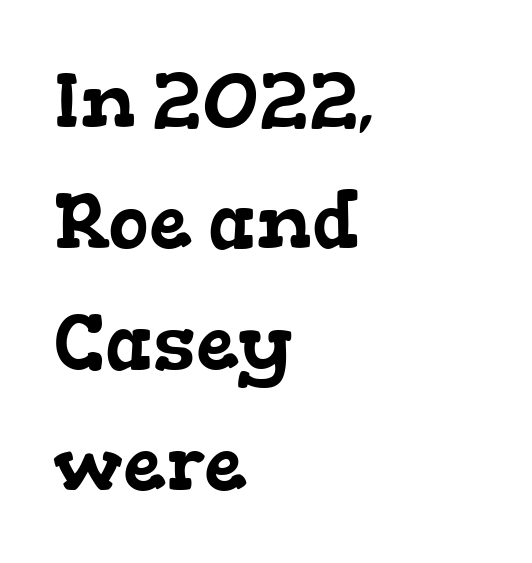
The image shows 77 px wide serif type; set left-aligned, normal line spacing (1.57x), normal letter spacing, not underlined; low stroke contrast and a medium x-height.
